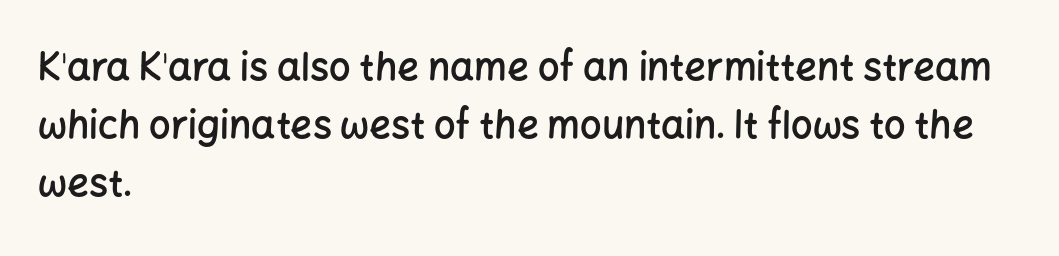
{"serif": "no", "italic": "no", "bold": "semi", "weight": "semibold", "width": "normal", "stroke_contrast": "low", "x_height": "medium", "monospaced": "no", "underline": "no", "align": "left", "line_spacing": "normal", "line_spacing_ratio": 1.52, "letter_spacing": "normal", "letter_spacing_em": 0.0, "glyph_px": 38}
